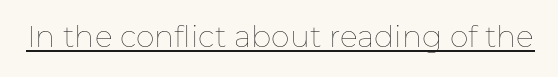
{"italic": "no", "bold": "no", "weight": "thin", "width": "normal", "stroke_contrast": "low", "x_height": "medium", "monospaced": "no", "underline": "yes", "letter_spacing": "normal", "letter_spacing_em": 0.0, "glyph_px": 30}
